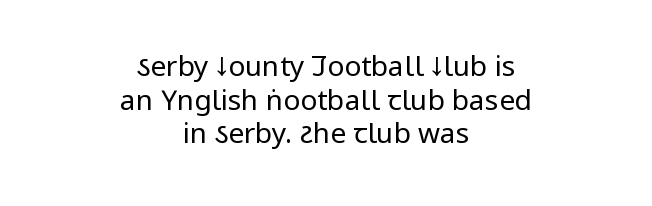
A typesetter would mark this as roman, not italic. The rendering shows plain stroke endings on the letterforms — a sans-serif design. Descender tails drop into unmarked territory. The lines are quadded center.
